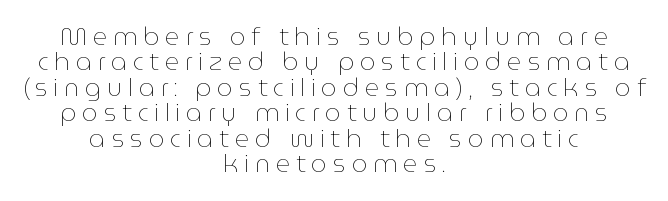
{"italic": "no", "bold": "no", "underline": "no", "align": "center", "line_spacing": "tight", "line_spacing_ratio": 1.02, "letter_spacing": "wide", "letter_spacing_em": 0.23, "glyph_px": 25}
